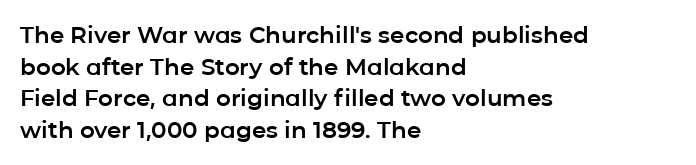
Q: Is the text italic (slanted)? A: No, it is upright.
Q: Is the text underlined? A: No.
Q: How is the paragraph aligned? A: Left-aligned.
Q: Is the spacing between letters normal or unusually wide? A: Normal.
Q: Is the spacing between lines tight, normal or loose? A: Normal.
